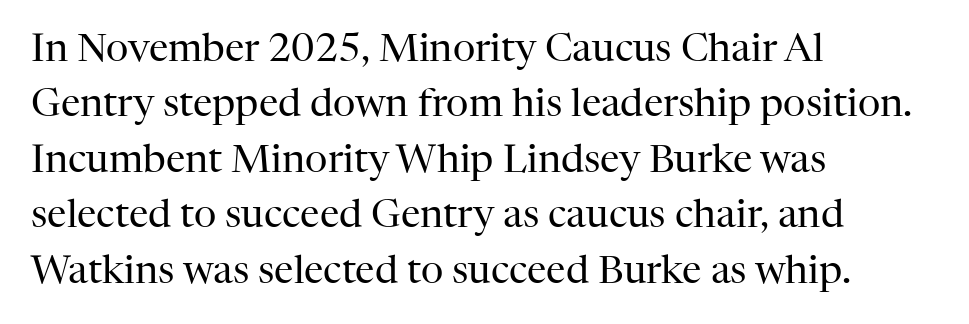
{"serif": "yes", "italic": "no", "bold": "no", "weight": "regular", "width": "normal", "stroke_contrast": "high", "x_height": "medium", "monospaced": "no", "underline": "no", "align": "left", "line_spacing": "normal", "line_spacing_ratio": 1.42, "letter_spacing": "normal", "letter_spacing_em": 0.0, "glyph_px": 39}
